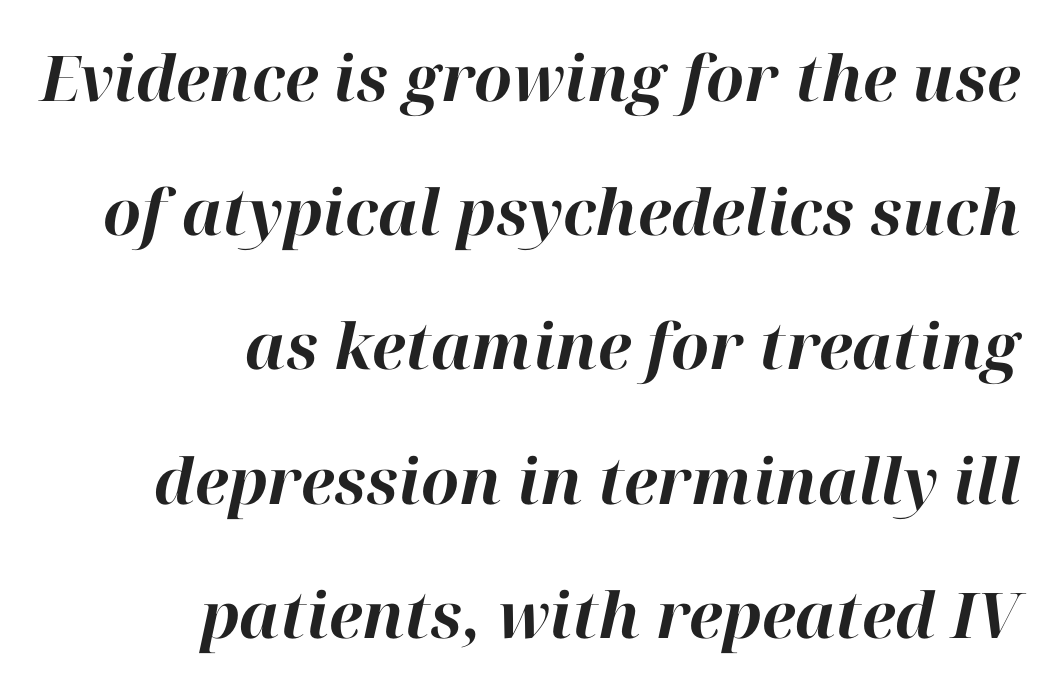
{"italic": "yes", "lean": "right", "slant_degrees": 12, "bold": "yes", "weight": "bold", "width": "normal", "stroke_contrast": "high", "x_height": "medium", "monospaced": "no", "underline": "no", "align": "right", "line_spacing": "loose", "line_spacing_ratio": 2.13, "letter_spacing": "normal", "letter_spacing_em": 0.0, "glyph_px": 63}
